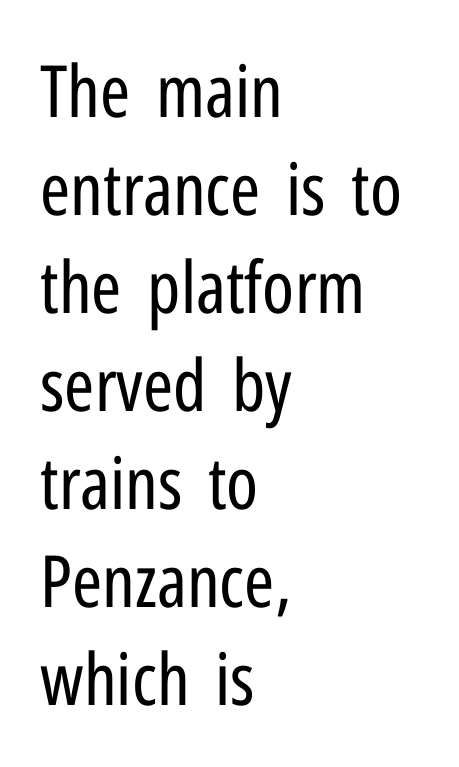
Q: Is the text bold? A: No.
Q: Is the text italic (slanted)? A: No, it is upright.
Q: Is the typeface a serif or a sans-serif typeface? A: Sans-serif.
Q: Is the text underlined? A: No.
Q: How is the paragraph aligned? A: Left-aligned.
Q: Is the spacing between letters normal or unusually wide? A: Normal.
Q: Is the spacing between lines tight, normal or loose? A: Normal.
Q: Width (condensed, normal, or wide)? A: Condensed.
Q: Stroke contrast? A: Low.
Q: x-height? A: Medium.
Q: Monospaced? A: No.
